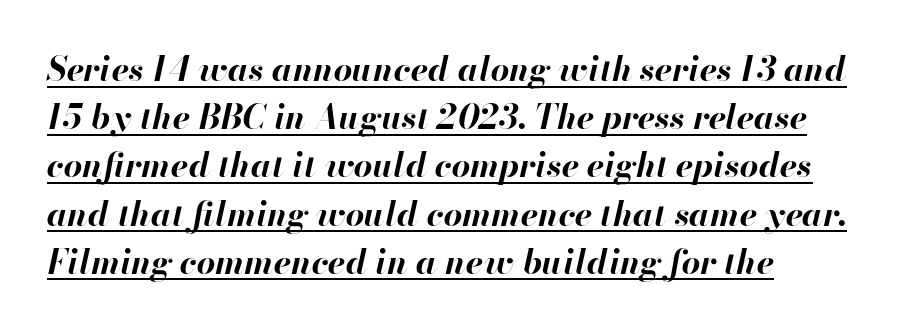
Q: Is the text bold? A: Yes.
Q: Is the text italic (slanted)? A: Yes, it leans right by about 13 degrees.
Q: Is the text underlined? A: Yes.
Q: Is the spacing between letters normal or unusually wide? A: Normal.
Q: Is the spacing between lines tight, normal or loose? A: Normal.
Q: Width (condensed, normal, or wide)? A: Normal.
Q: Stroke contrast? A: High.
Q: x-height? A: Small.
Q: Monospaced? A: No.
